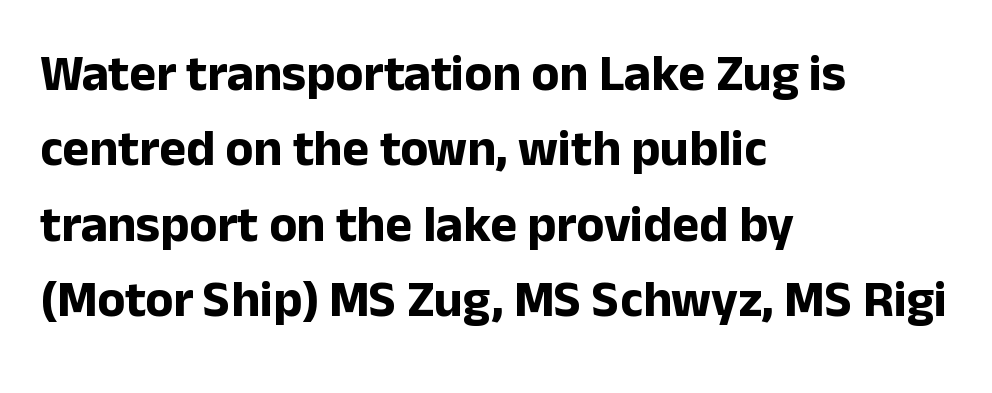
Q: Is the text bold? A: Yes.
Q: Is the text italic (slanted)? A: No, it is upright.
Q: Is the typeface a serif or a sans-serif typeface? A: Sans-serif.
Q: Is the text underlined? A: No.
Q: How is the paragraph aligned? A: Left-aligned.
Q: Is the spacing between letters normal or unusually wide? A: Normal.
Q: Is the spacing between lines tight, normal or loose? A: Normal.
Q: Width (condensed, normal, or wide)? A: Normal.
Q: Stroke contrast? A: Low.
Q: x-height? A: Medium.
Q: Monospaced? A: No.
